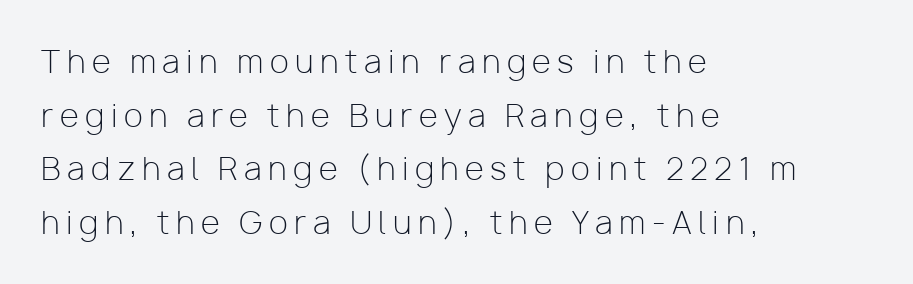
{"serif": "no", "italic": "no", "bold": "no", "weight": "light", "width": "normal", "stroke_contrast": "low", "x_height": "medium", "monospaced": "no", "underline": "no", "align": "left", "line_spacing_ratio": 1.73, "letter_spacing": "wide", "letter_spacing_em": 0.21, "glyph_px": 31}
